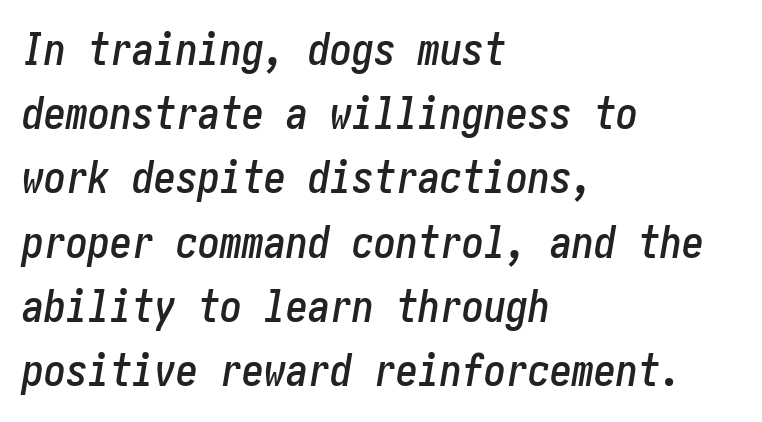
Q: Is the text italic (slanted)? A: Yes, it leans right by about 10 degrees.
Q: Is the text underlined? A: No.
Q: How is the paragraph aligned? A: Left-aligned.
Q: Is the spacing between letters normal or unusually wide? A: Normal.
Q: Is the spacing between lines tight, normal or loose? A: Normal.
Q: Width (condensed, normal, or wide)? A: Condensed.
Q: Stroke contrast? A: Low.
Q: x-height? A: Medium.
